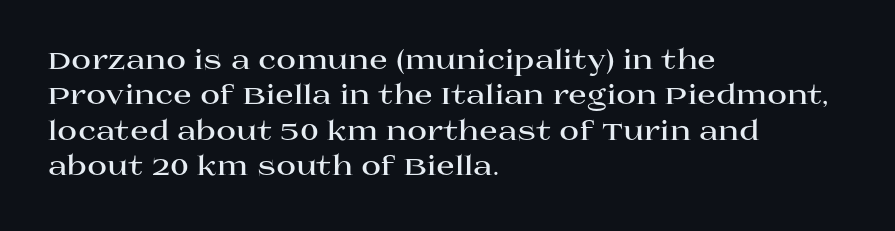
The image shows 27 px bold type, upright; set left-aligned, normal line spacing (1.31x), normal letter spacing, not underlined.
